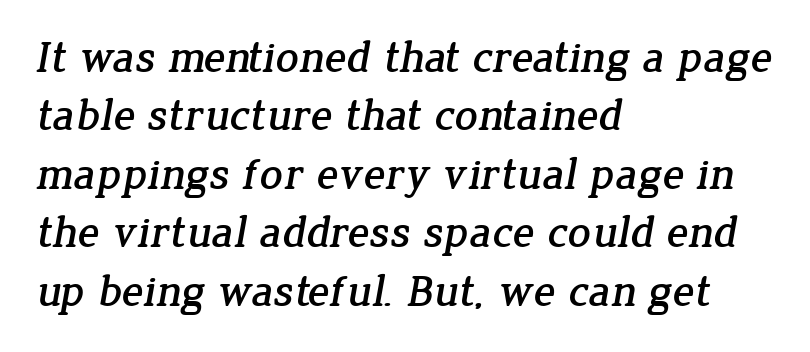
{"serif": "yes", "width": "normal", "stroke_contrast": "low", "x_height": "medium", "monospaced": "no", "underline": "no", "align": "left", "line_spacing": "normal", "line_spacing_ratio": 1.3, "letter_spacing": "normal", "letter_spacing_em": 0.0, "glyph_px": 45}
